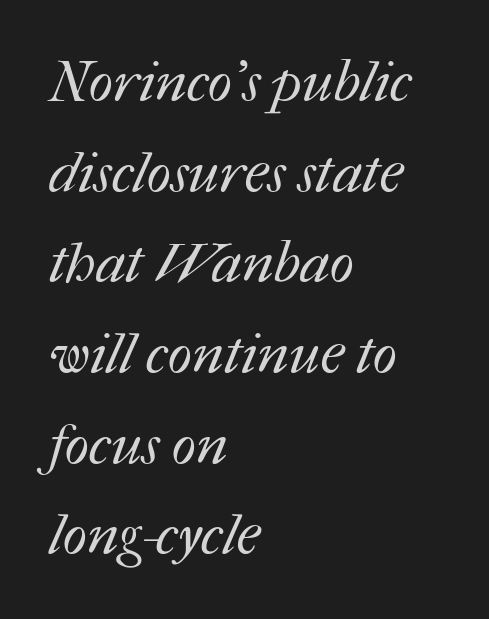
Q: Is the text bold? A: No.
Q: Is the text underlined? A: No.
Q: How is the paragraph aligned? A: Left-aligned.
Q: Is the spacing between letters normal or unusually wide? A: Normal.
Q: Is the spacing between lines tight, normal or loose? A: Normal.
Q: Width (condensed, normal, or wide)? A: Normal.
Q: Stroke contrast? A: Medium.
Q: x-height? A: Medium.
Q: Monospaced? A: No.
